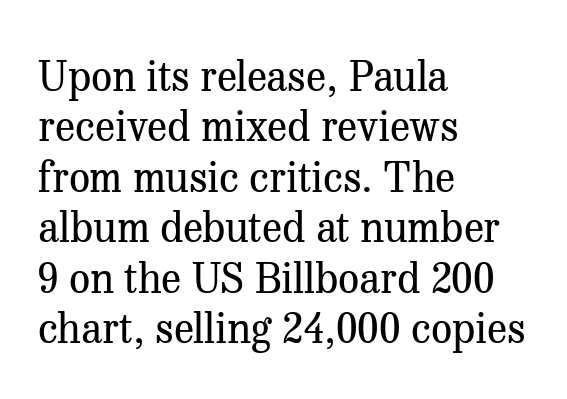
The image shows 42 px regular-weight serif type, upright; set left-aligned, line spacing 1.2x, normal letter spacing, not underlined; medium stroke contrast and a medium x-height.
